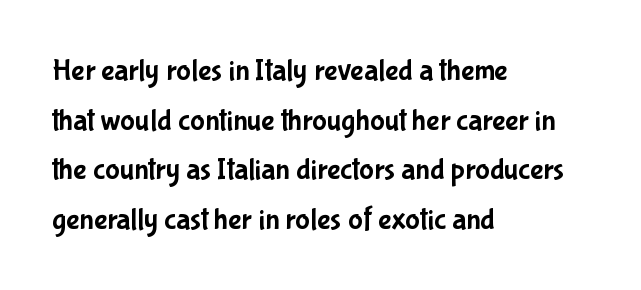
{"serif": "no", "italic": "no", "width": "condensed", "stroke_contrast": "low", "x_height": "medium", "monospaced": "no", "underline": "no", "align": "left", "line_spacing": "normal", "line_spacing_ratio": 1.6, "letter_spacing": "normal", "letter_spacing_em": 0.0, "glyph_px": 31}
